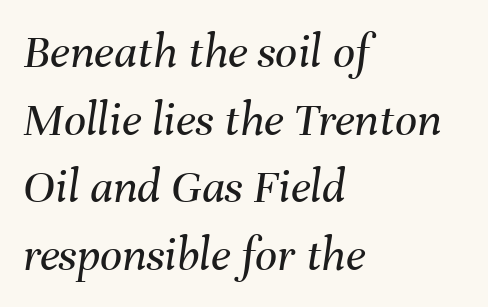
The image shows 49 px regular-weight type, italic (leaning right); set left-aligned, normal line spacing (1.38x), normal letter spacing, not underlined; medium stroke contrast and a medium x-height.
